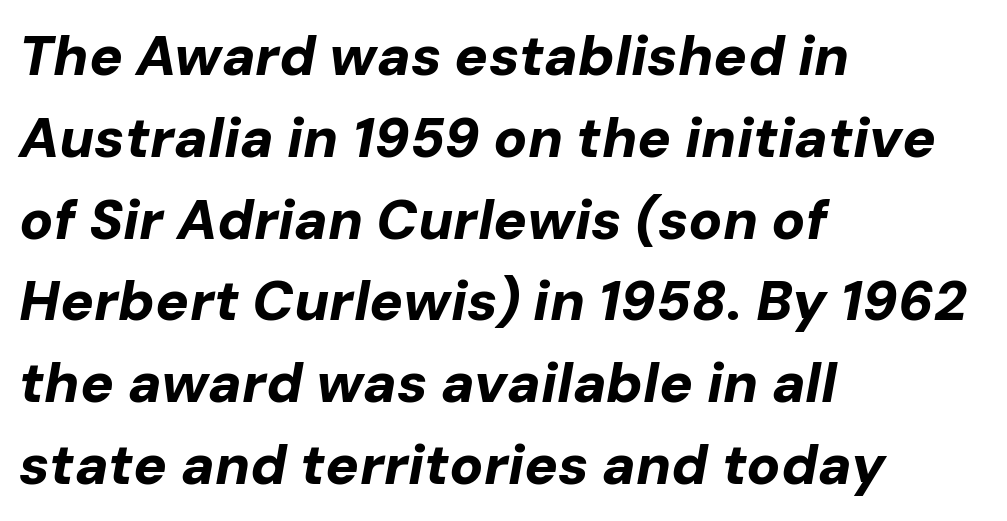
Q: Is the text bold? A: Yes.
Q: Is the text italic (slanted)? A: Yes, it leans right by about 10 degrees.
Q: Is the text underlined? A: No.
Q: How is the paragraph aligned? A: Left-aligned.
Q: Is the spacing between letters normal or unusually wide? A: Normal.
Q: Is the spacing between lines tight, normal or loose? A: Normal.
Q: Width (condensed, normal, or wide)? A: Normal.
Q: Stroke contrast? A: Low.
Q: x-height? A: Medium.
Q: Monospaced? A: No.
